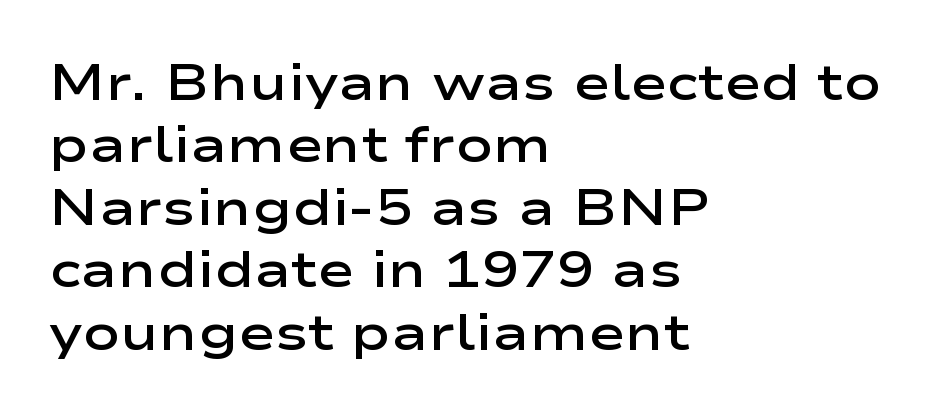
Q: Is the text bold? A: Semi-bold.
Q: Is the text italic (slanted)? A: No, it is upright.
Q: Is the typeface a serif or a sans-serif typeface? A: Sans-serif.
Q: Is the text underlined? A: No.
Q: How is the paragraph aligned? A: Left-aligned.
Q: Is the spacing between letters normal or unusually wide? A: Normal.
Q: Is the spacing between lines tight, normal or loose? A: Normal.
Q: Width (condensed, normal, or wide)? A: Wide.
Q: Stroke contrast? A: Low.
Q: x-height? A: Medium.
Q: Monospaced? A: No.
